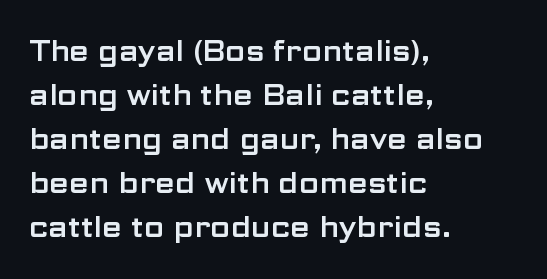
The image shows 29 px wide sans-serif type, upright; set left-aligned, normal line spacing (1.52x), normal letter spacing, not underlined; low stroke contrast and a medium x-height.
